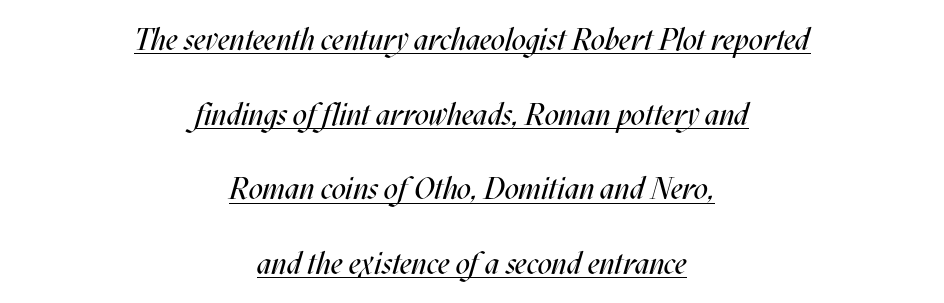
Horizontal alignment here is central, giving a formal, balanced look. The specimen reads as italic at a glance. These lines are rendered in a variable-pitch font. These lines stand farther apart than default settings would place them. Stem width sits at or under what a default text font uses.
